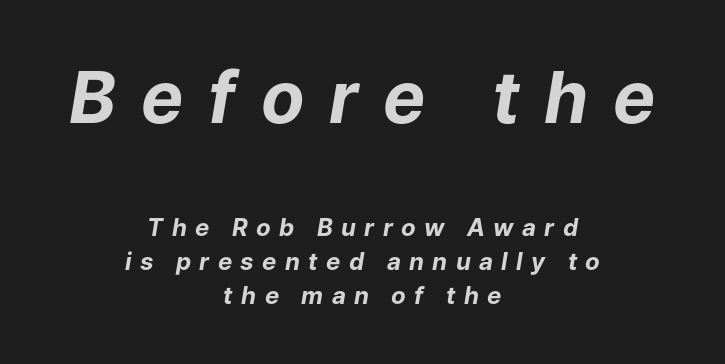
Quick note: interline space is typical. The block sitting higher on the canvas is the one with enlarged characters. Is this a fixed-width face? No — the glyphs have proportional, varying widths. The paragraph shown floats in the horizontal middle. The words here are not underlined.
